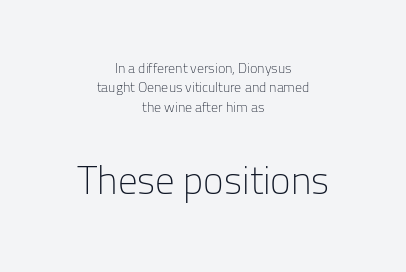
Q: Is the text bold? A: No.
Q: Is the text italic (slanted)? A: No, it is upright.
Q: Is the typeface a serif or a sans-serif typeface? A: Sans-serif.
Q: Is the text underlined? A: No.
Q: How is the paragraph aligned? A: Centered.
Q: Is the spacing between letters normal or unusually wide? A: Normal.
Q: Is the spacing between lines tight, normal or loose? A: Normal.
Q: Which block of text is set in a larger size, the first (top) or the second (bottom)? A: The second (bottom) one.
Q: Width (condensed, normal, or wide)? A: Normal.
Q: Stroke contrast? A: Low.
Q: x-height? A: Medium.
Q: Monospaced? A: No.
